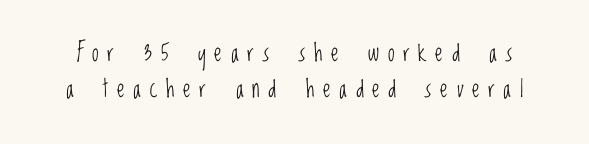
{"italic": "no", "bold": "no", "underline": "no", "line_spacing": "normal", "line_spacing_ratio": 1.52, "letter_spacing": "wide", "letter_spacing_em": 0.36, "glyph_px": 24}
